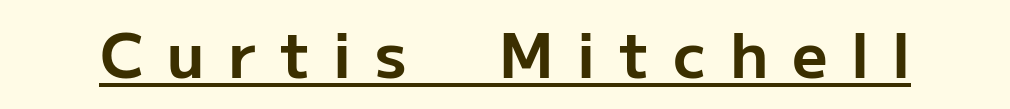
You could only call the tracking loose — the letters float apart. How heavy is the stroke? Heavy — this is a bold. Spacing verdict: proportional, widths tailored to each character. Vertical strokes here are truly vertical. I'd call this a sans setting — the letters go barefoot. This rendering features underlined lettering.
